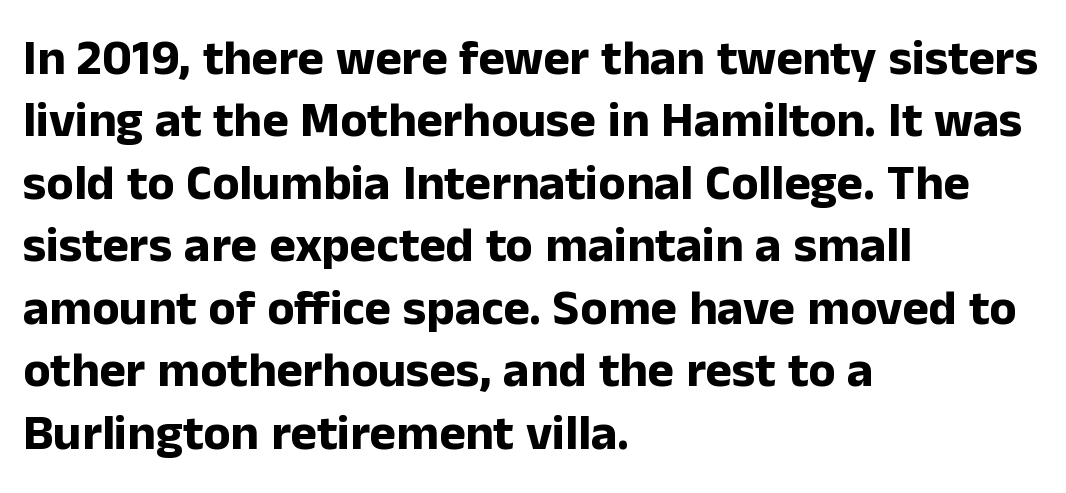
The image shows 50 px bold sans-serif type, upright; set left-aligned, normal line spacing (1.25x), normal letter spacing, not underlined; low stroke contrast and a medium x-height.
